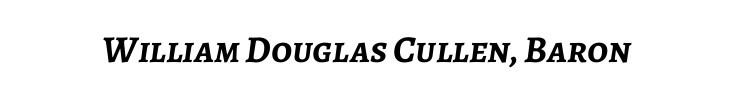
Is the letter spacing exaggerated? No — it looks like the ordinary default. Style check: oblique. A clean baseline with only descenders dipping below it. Is this a fixed-width face? No — the glyphs have proportional, varying widths.
